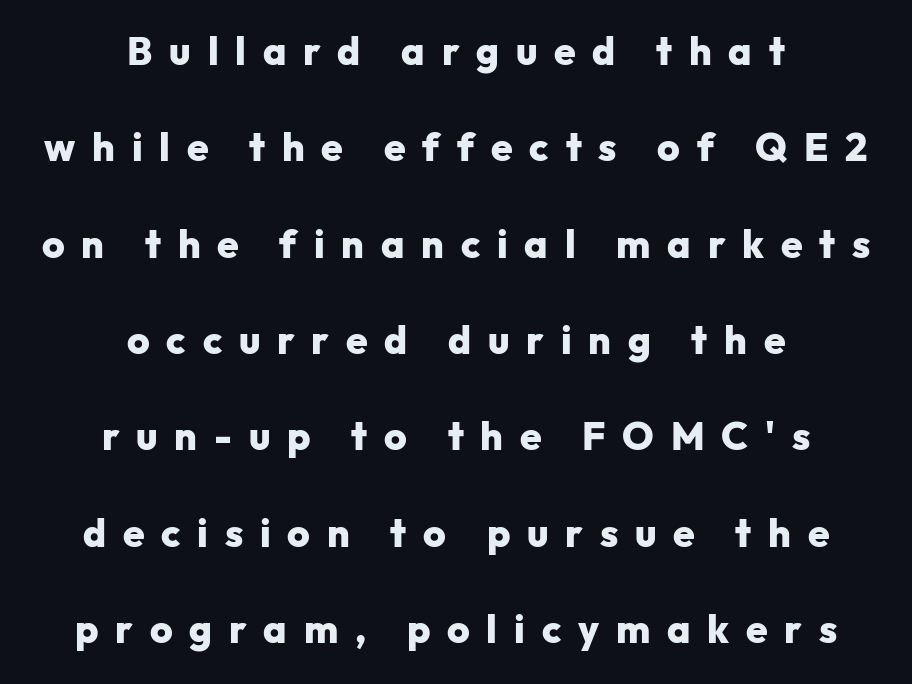
The image shows 39 px heavy sans-serif type, upright; set centered, loose line spacing (2.47x), unusually wide letter spacing (+0.43 em), not underlined; low stroke contrast and a medium x-height.
